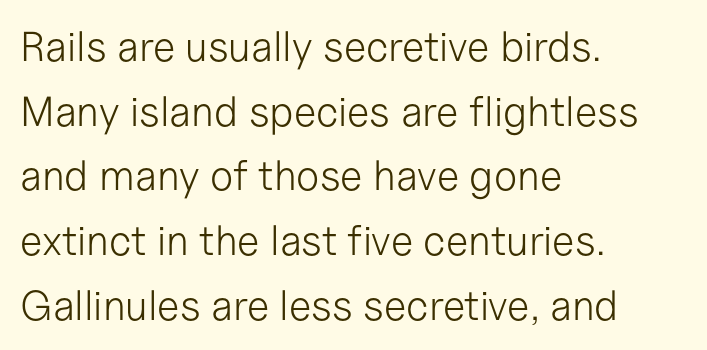
The image shows 42 px light sans-serif type, upright; set left-aligned, normal line spacing (1.54x), normal letter spacing, not underlined; low stroke contrast and a medium x-height.
